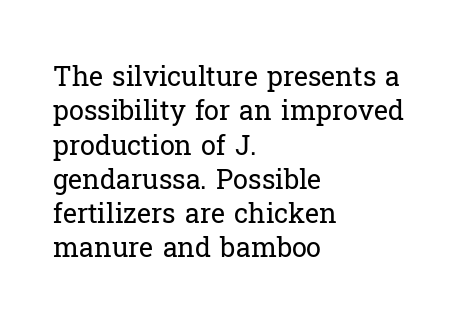
The image shows 27 px text type, upright; set left-aligned, normal line spacing (1.27x), normal letter spacing, not underlined.
